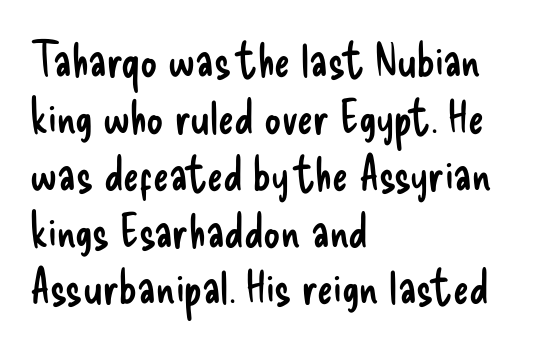
The tracking reads as untouched default to a designer's eye. Reading down the block, your eye returns to a fixed left position each line. Type without underlining. Each stroke keeps to a modest, everyday thickness or less. The typography opts for an upright posture over an oblique one.
